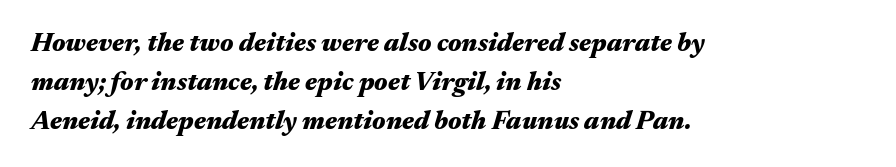
Q: Is the text bold? A: Yes.
Q: Is the text italic (slanted)? A: Yes, it leans right by about 17 degrees.
Q: Is the text underlined? A: No.
Q: How is the paragraph aligned? A: Left-aligned.
Q: Is the spacing between letters normal or unusually wide? A: Normal.
Q: Is the spacing between lines tight, normal or loose? A: Normal.
